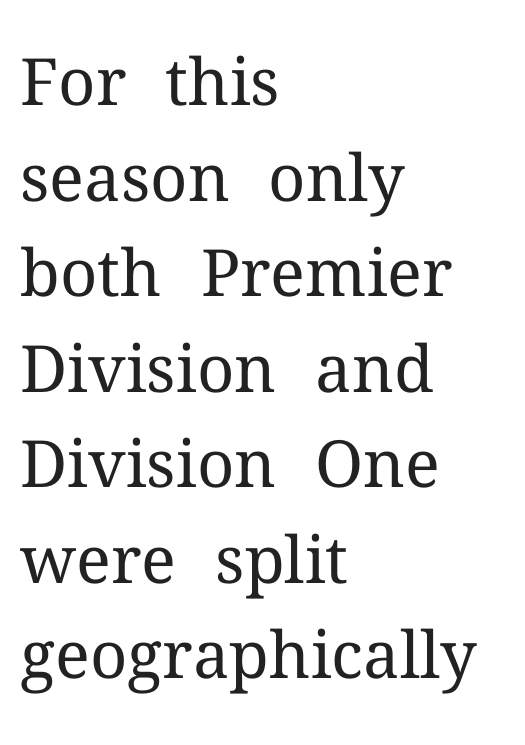
{"serif": "yes", "italic": "no", "bold": "no", "weight": "regular", "width": "normal", "stroke_contrast": "medium", "x_height": "medium", "monospaced": "no", "underline": "no", "align": "left", "line_spacing": "normal", "line_spacing_ratio": 1.47, "letter_spacing": "normal", "letter_spacing_em": 0.0, "glyph_px": 65}
